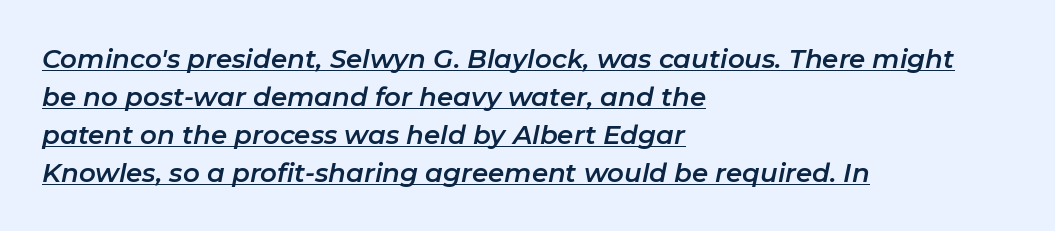
Normally led — the rows are evenly, conventionally spaced. These lines were composed using italics. Typeset ragged right — the left edge is the straight one. Tracking here is standard; glyphs follow each other at the usual distance.
